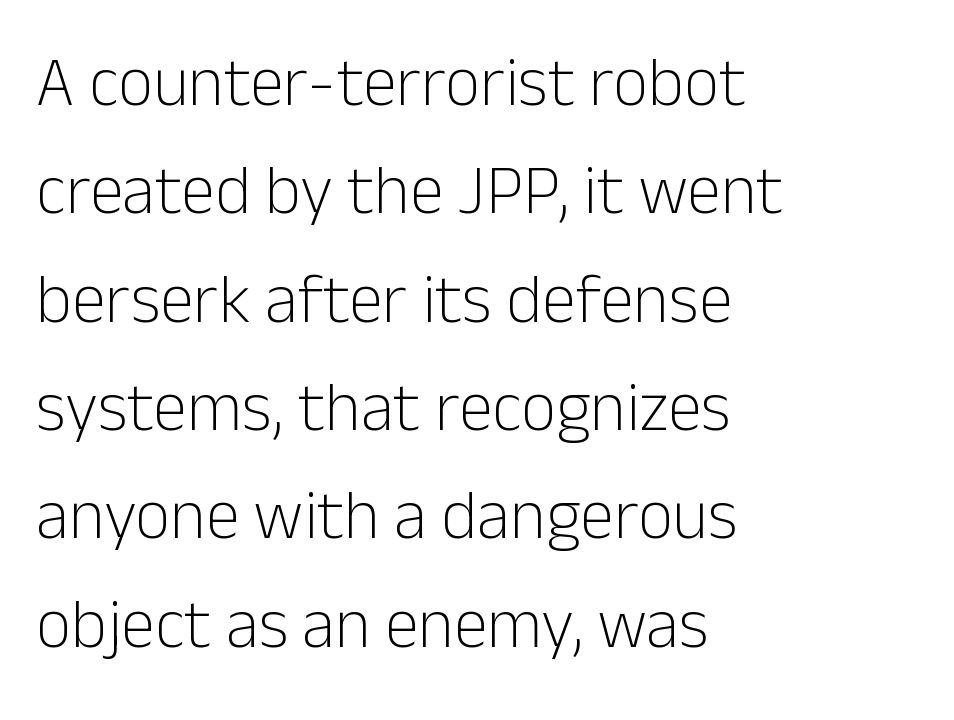
{"serif": "no", "italic": "no", "bold": "no", "weight": "light", "width": "normal", "stroke_contrast": "low", "x_height": "medium", "monospaced": "no", "underline": "no", "align": "left", "line_spacing": "normal", "line_spacing_ratio": 1.57, "letter_spacing": "normal", "letter_spacing_em": 0.0, "glyph_px": 69}
